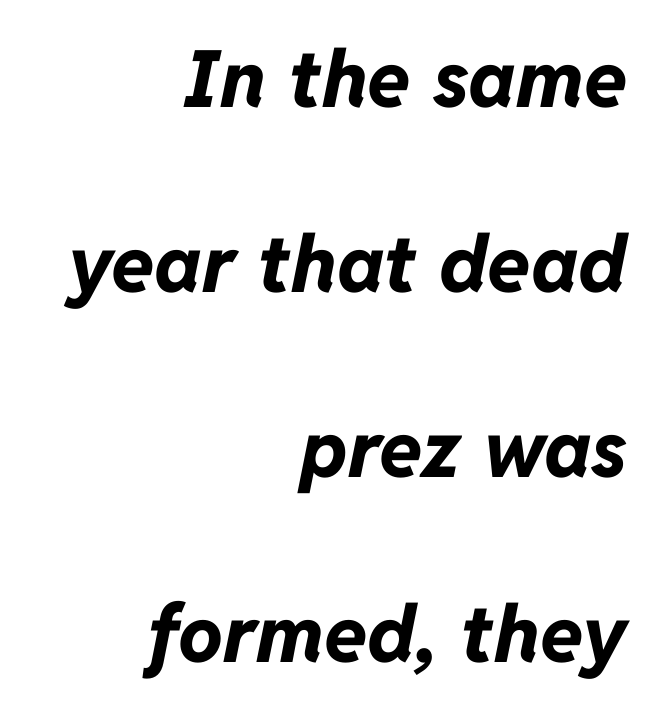
Q: Is the text bold? A: Yes.
Q: Is the text italic (slanted)? A: Yes, it leans right by about 11 degrees.
Q: Is the text underlined? A: No.
Q: How is the paragraph aligned? A: Right-aligned.
Q: Is the spacing between letters normal or unusually wide? A: Normal.
Q: Is the spacing between lines tight, normal or loose? A: Loose.
Q: Width (condensed, normal, or wide)? A: Normal.
Q: Stroke contrast? A: Low.
Q: x-height? A: Medium.
Q: Monospaced? A: No.
